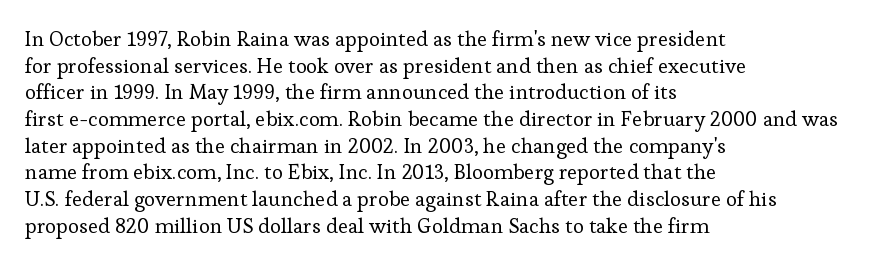
Q: Is the text bold? A: No.
Q: Is the text italic (slanted)? A: No, it is upright.
Q: Is the text underlined? A: No.
Q: How is the paragraph aligned? A: Left-aligned.
Q: Is the spacing between letters normal or unusually wide? A: Normal.
Q: Is the spacing between lines tight, normal or loose? A: Normal.
